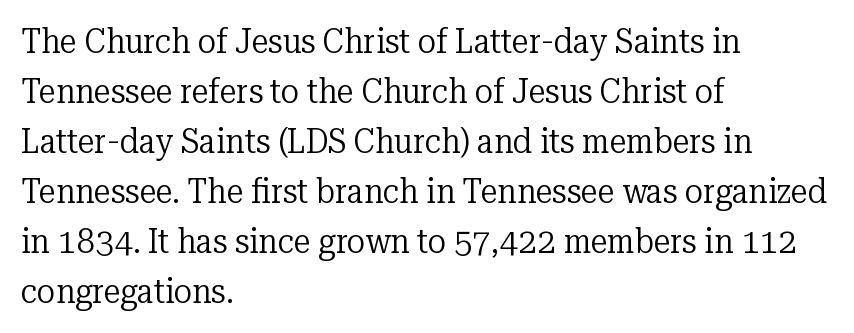
{"serif": "yes", "italic": "no", "bold": "no", "weight": "regular", "width": "normal", "stroke_contrast": "low", "x_height": "medium", "monospaced": "no", "underline": "no", "align": "left", "line_spacing": "normal", "line_spacing_ratio": 1.47, "letter_spacing": "normal", "letter_spacing_em": 0.0, "glyph_px": 34}
